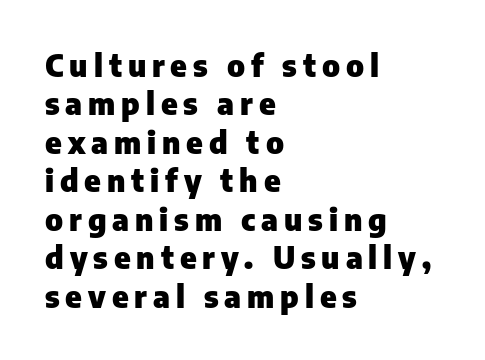
The image shows 31 px heavy sans-serif type, upright; set left-aligned, line spacing 1.24x, not underlined; low stroke contrast and a medium x-height.
